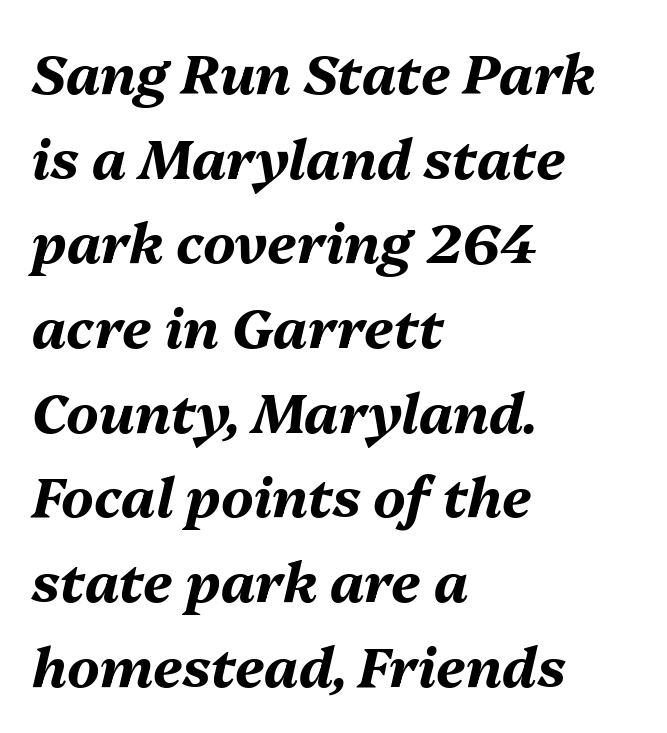
Q: Is the text bold? A: Yes.
Q: Is the text italic (slanted)? A: Yes, it leans right by about 13 degrees.
Q: Is the text underlined? A: No.
Q: How is the paragraph aligned? A: Left-aligned.
Q: Is the spacing between letters normal or unusually wide? A: Normal.
Q: Is the spacing between lines tight, normal or loose? A: Normal.
Q: Width (condensed, normal, or wide)? A: Normal.
Q: Stroke contrast? A: Medium.
Q: x-height? A: Medium.
Q: Monospaced? A: No.
